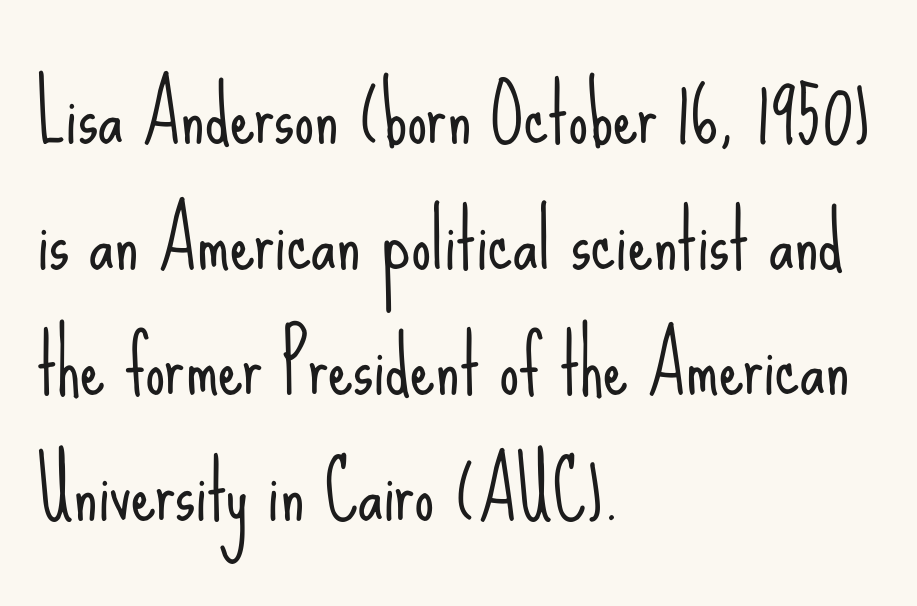
Proportional: the letters do not fall into vertical columns. A student would call this left alignment; a typographer would say flush left, rag right. Glance below the letters and you will spot only blank space. This is sans-serif lettering, the kind often seen on screens and signage. Characters follow at the spacing the type designer built in. When letters stand straight like this, we call the style roman or upright.
